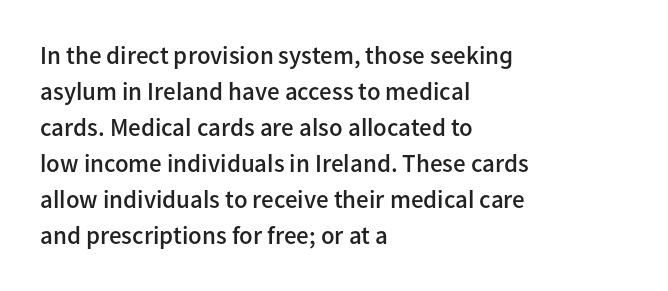
No italicization has been applied; the sample stays upright. How heavy is the stroke? Medium-heavy — a semibold, shy of bold. Default kerning and tracking; the words read as compact shapes. In CSS terms this would be text-align: left. Line spacing here is normal. The specimen omits any rule beneath the text block's lines.
